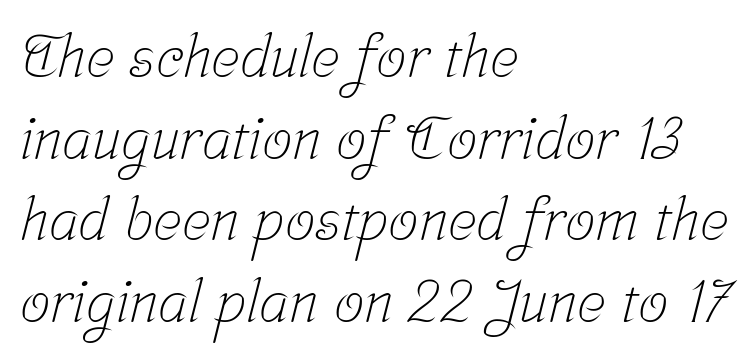
A light-to-regular cut is what we see here. This sample has the flowing, uneven cadence of proportional lettering. This sample keeps an unexceptional amount of space between lines. Each line starts at the same left margin while the right side varies.
